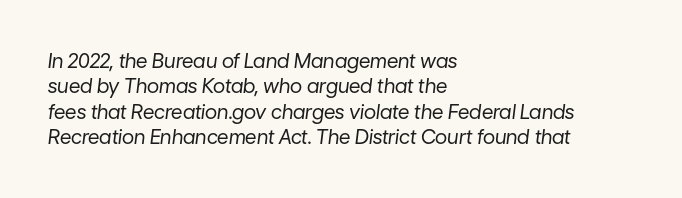
The image shows 20 px text type, italic (leaning right); set left-aligned, normal line spacing (1.27x), normal letter spacing, not underlined.
